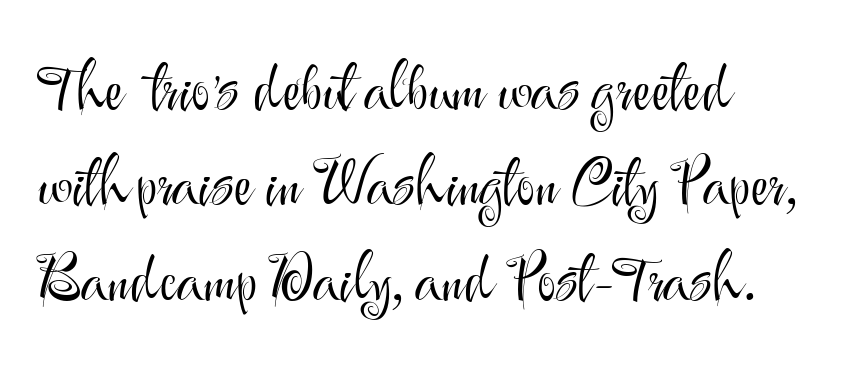
Q: Is the text bold? A: No.
Q: Is the typeface a serif or a sans-serif typeface? A: Sans-serif.
Q: Is the text underlined? A: No.
Q: How is the paragraph aligned? A: Left-aligned.
Q: Is the spacing between letters normal or unusually wide? A: Normal.
Q: Is the spacing between lines tight, normal or loose? A: Normal.
Q: Width (condensed, normal, or wide)? A: Normal.
Q: Stroke contrast? A: Medium.
Q: x-height? A: Small.
Q: Monospaced? A: No.
